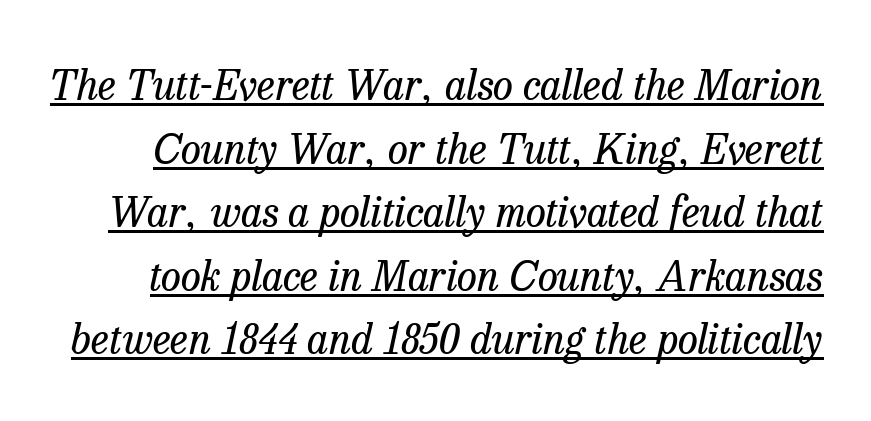
{"serif": "yes", "italic": "yes", "lean": "right", "slant_degrees": 13, "bold": "no", "weight": "regular", "width": "normal", "stroke_contrast": "low", "x_height": "medium", "monospaced": "no", "underline": "yes", "line_spacing": "normal", "line_spacing_ratio": 1.55, "letter_spacing": "normal", "letter_spacing_em": 0.0, "glyph_px": 41}
